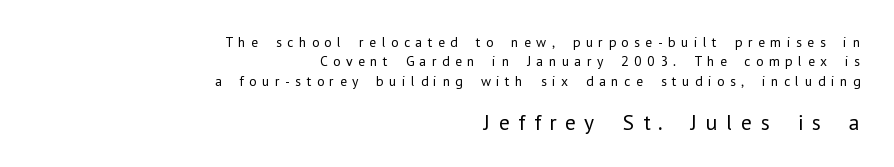
{"italic": "no", "bold": "no", "underline": "no", "align": "right", "line_spacing": "normal", "line_spacing_ratio": 1.38, "letter_spacing": "wide", "letter_spacing_em": 0.39, "larger_block": "second", "size_ratio": 1.57, "glyph_px": 22}
